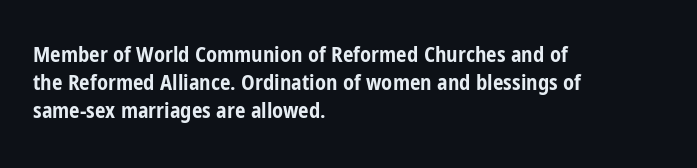
Anything drawn beneath the words? Only blank space. Evenly set lines give the paragraph a standard silhouette. In CSS terms this would be text-align: left. The font's upright variant was chosen for this text. Strokes here are thick enough to call this a true bold.
